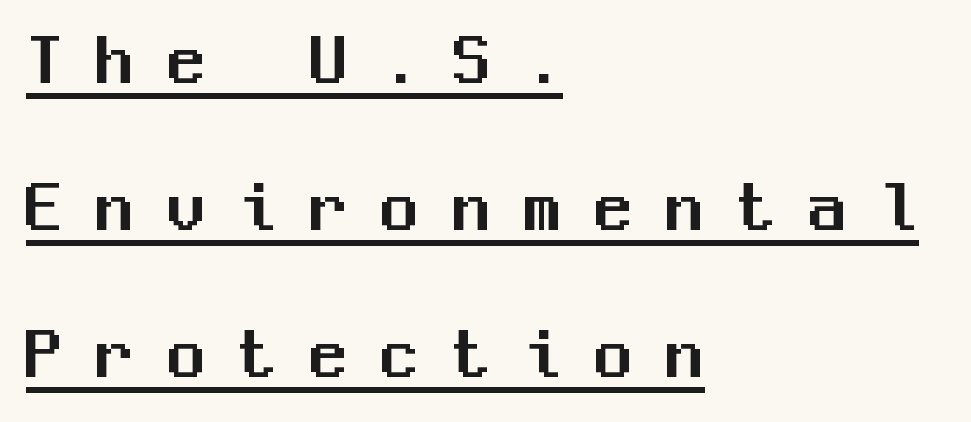
Q: Is the text italic (slanted)? A: No, it is upright.
Q: Is the typeface a serif or a sans-serif typeface? A: Sans-serif.
Q: Is the text underlined? A: Yes.
Q: How is the paragraph aligned? A: Left-aligned.
Q: Is the spacing between letters normal or unusually wide? A: Unusually wide.
Q: Is the spacing between lines tight, normal or loose? A: Loose.
Q: Width (condensed, normal, or wide)? A: Normal.
Q: Stroke contrast? A: Medium.
Q: x-height? A: Medium.
Q: Monospaced? A: Yes.
